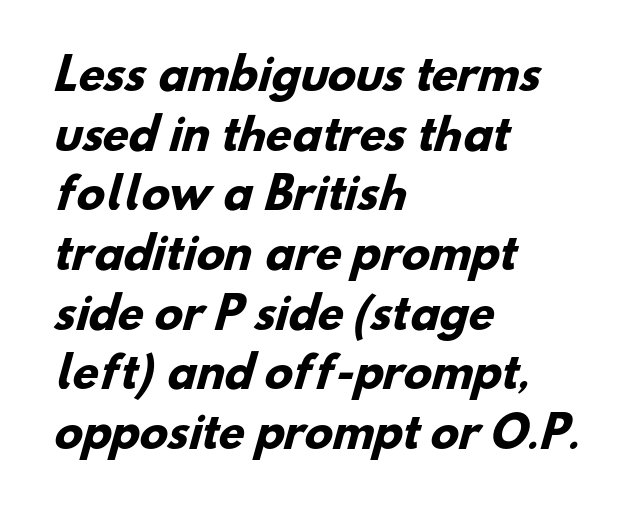
Compared with typical paragraphs, the rows here are spaced about the same. Characters follow at the spacing the type designer built in. This rendering uses left alignment, leaving the right contour irregular. Bold? Absolutely — the strokes are thick and heavy. I'd call this a sans setting — the letters go barefoot.
